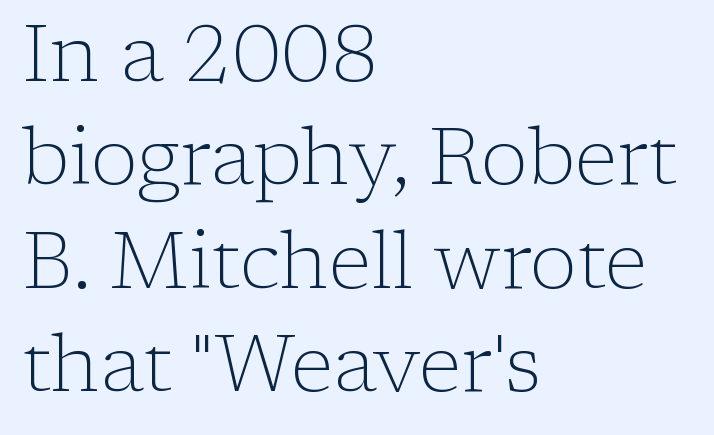
Q: Is the text bold? A: No.
Q: Is the text italic (slanted)? A: No, it is upright.
Q: Is the typeface a serif or a sans-serif typeface? A: Serif.
Q: Is the text underlined? A: No.
Q: How is the paragraph aligned? A: Left-aligned.
Q: Is the spacing between letters normal or unusually wide? A: Normal.
Q: Is the spacing between lines tight, normal or loose? A: Normal.
Q: Width (condensed, normal, or wide)? A: Normal.
Q: Stroke contrast? A: Low.
Q: x-height? A: Medium.
Q: Monospaced? A: No.
